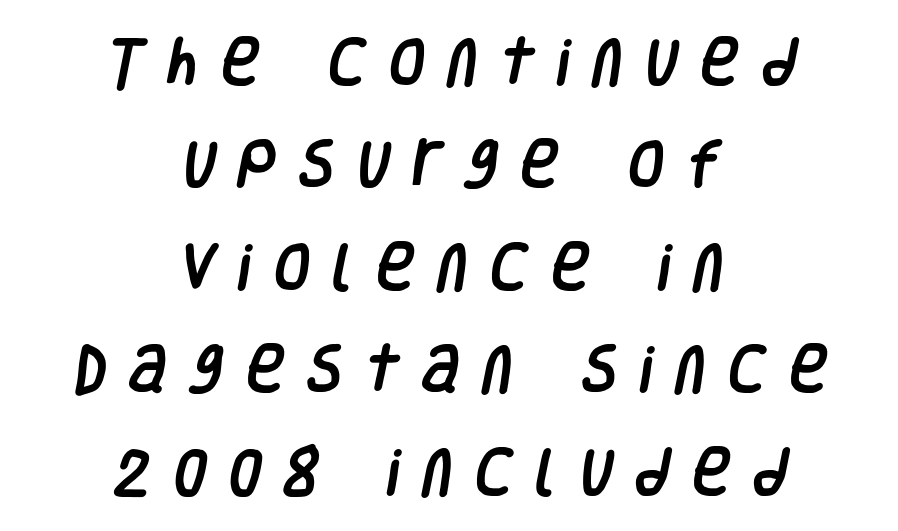
Plain, unruled lines of type. Each word looks stretched out because of the extra space between its letters. Compared with a flush-left layout, this one balances lines on the center instead. A typesetter would call this leading open, well beyond the default.
